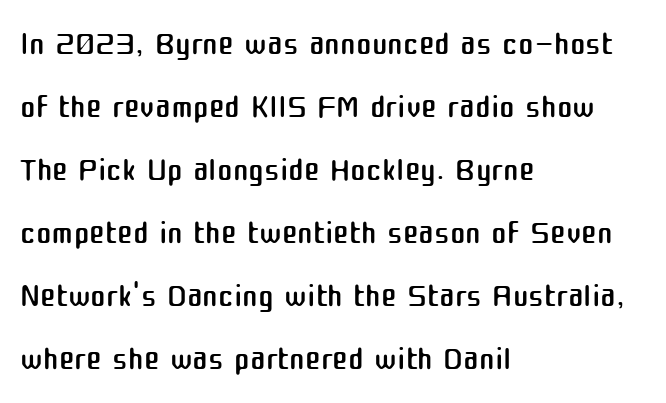
Heaviness? Minimal to ordinary, like unemphasized prose. Decoration check: the copy has no underline. How are the letters spaced? Ordinarily, with no added tracking. The passage is arranged the way most books set body copy — flush left. Spacing verdict: proportional, widths tailored to each character.
